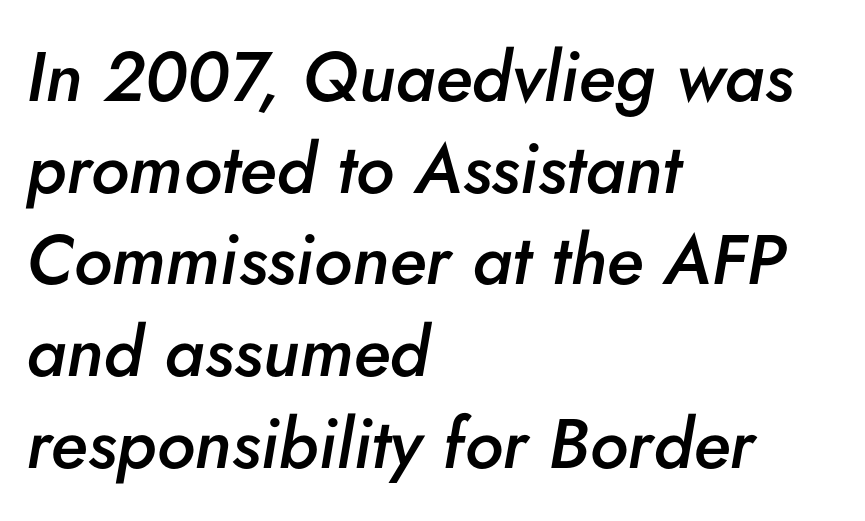
{"italic": "yes", "lean": "right", "slant_degrees": 5, "bold": "semi", "weight": "semibold", "width": "normal", "stroke_contrast": "low", "x_height": "small", "monospaced": "no", "underline": "no", "align": "left", "line_spacing": "normal", "line_spacing_ratio": 1.31, "letter_spacing": "normal", "letter_spacing_em": 0.0, "glyph_px": 70}
